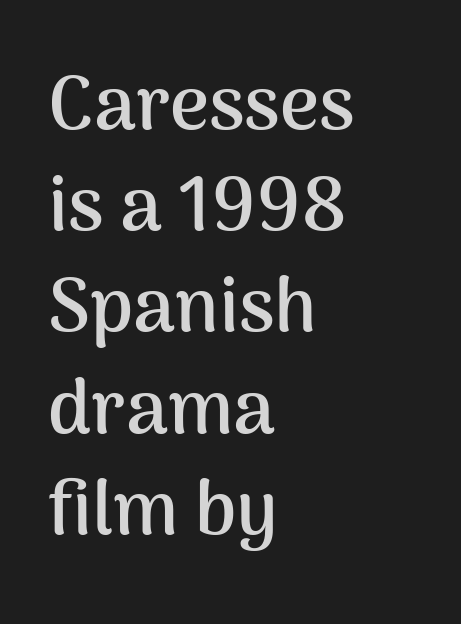
{"serif": "no", "italic": "no", "bold": "yes", "weight": "semibold", "width": "normal", "stroke_contrast": "medium", "x_height": "medium", "monospaced": "no", "underline": "no", "align": "left", "line_spacing": "normal", "line_spacing_ratio": 1.35, "letter_spacing": "normal", "letter_spacing_em": 0.0, "glyph_px": 75}
